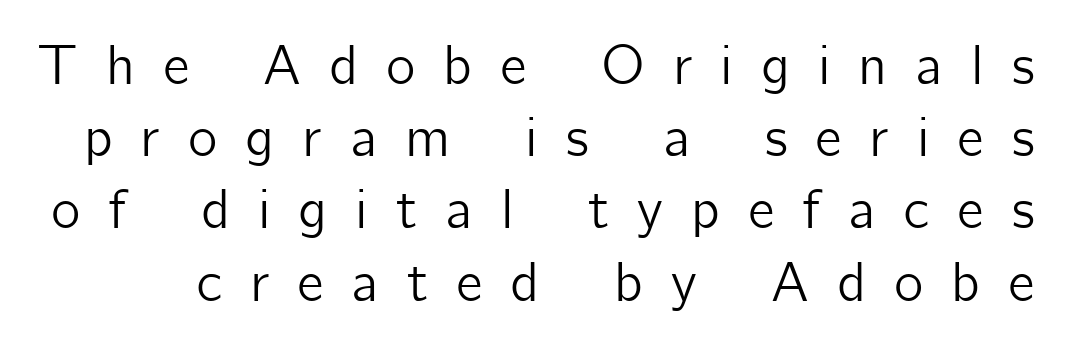
The image shows 56 px sans-serif type, upright; set normal line spacing (1.29x), unusually wide letter spacing (+0.5 em), not underlined; low stroke contrast and a medium x-height.
